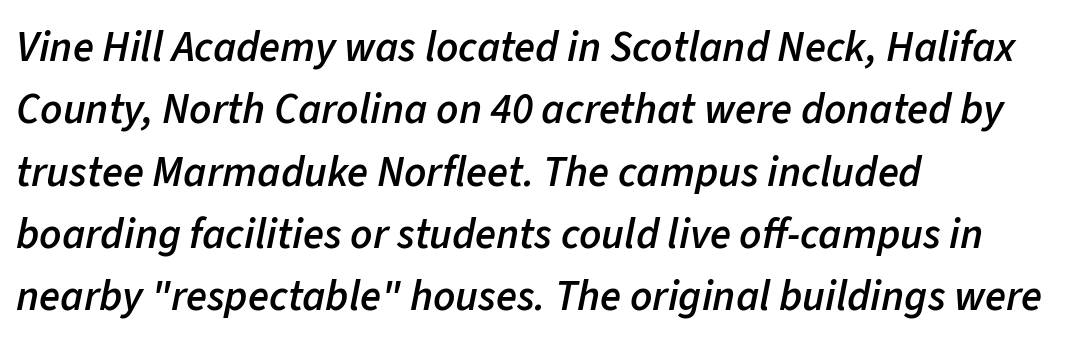
The image shows 43 px semibold type, italic (leaning right); set left-aligned, normal line spacing (1.45x), normal letter spacing, not underlined; low stroke contrast and a medium x-height.
